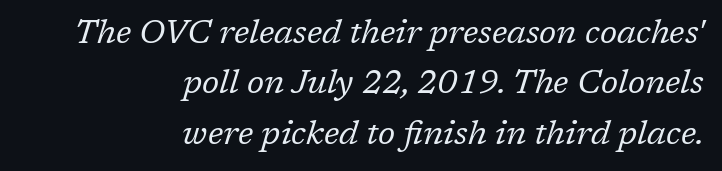
The image shows 33 px regular-weight serif type, italic (leaning right); set right-aligned, normal line spacing (1.53x), normal letter spacing, not underlined; low stroke contrast and a medium x-height.
